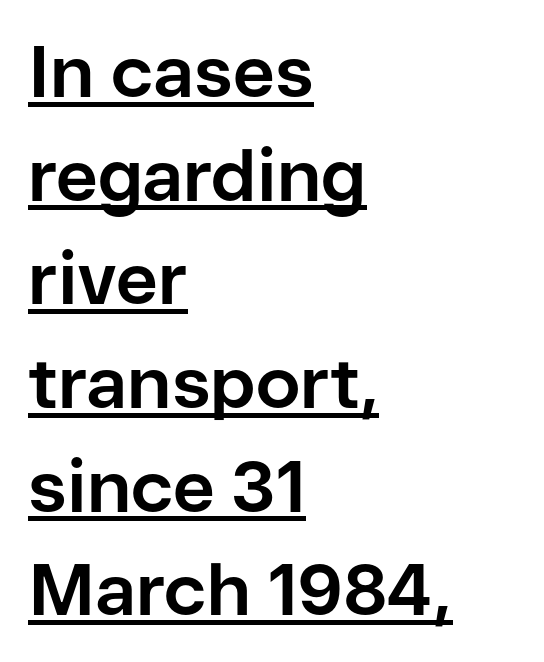
{"serif": "no", "italic": "no", "bold": "yes", "weight": "bold", "width": "normal", "stroke_contrast": "low", "x_height": "medium", "monospaced": "no", "underline": "yes", "align": "left", "line_spacing": "normal", "line_spacing_ratio": 1.44, "letter_spacing": "normal", "letter_spacing_em": 0.0, "glyph_px": 72}
